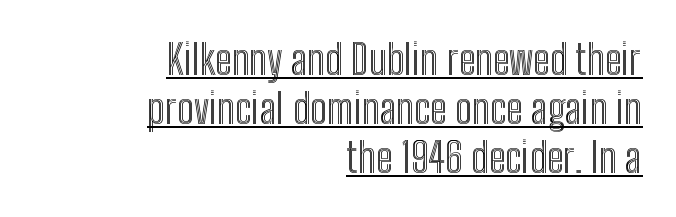
Q: Is the text italic (slanted)? A: No, it is upright.
Q: Is the text underlined? A: Yes.
Q: How is the paragraph aligned? A: Right-aligned.
Q: Is the spacing between letters normal or unusually wide? A: Normal.
Q: Width (condensed, normal, or wide)? A: Condensed.
Q: x-height? A: Medium.
Q: Monospaced? A: No.
